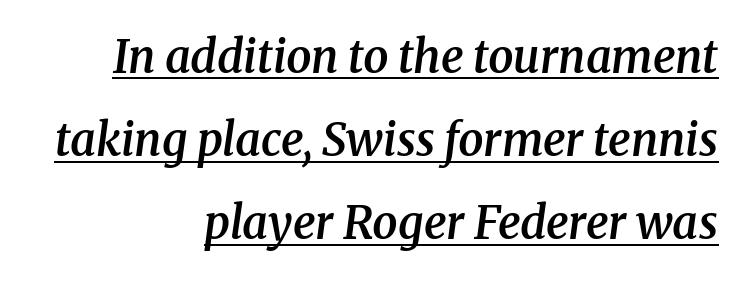
{"serif": "yes", "italic": "yes", "lean": "right", "slant_degrees": 8, "bold": "semi", "weight": "semibold", "width": "normal", "stroke_contrast": "medium", "x_height": "medium", "monospaced": "no", "underline": "yes", "align": "right", "line_spacing_ratio": 1.85, "letter_spacing": "normal", "letter_spacing_em": 0.0, "glyph_px": 45}
